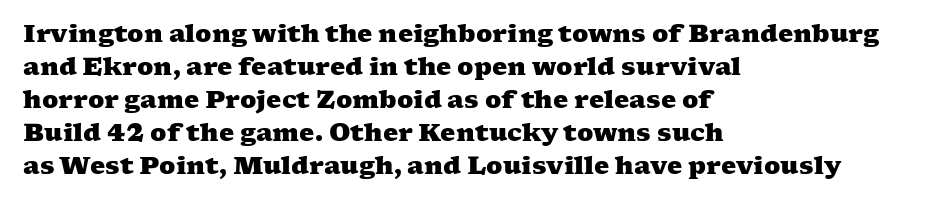
Q: Is the text bold? A: Yes.
Q: Is the text underlined? A: No.
Q: How is the paragraph aligned? A: Left-aligned.
Q: Is the spacing between letters normal or unusually wide? A: Normal.
Q: Is the spacing between lines tight, normal or loose? A: Normal.
